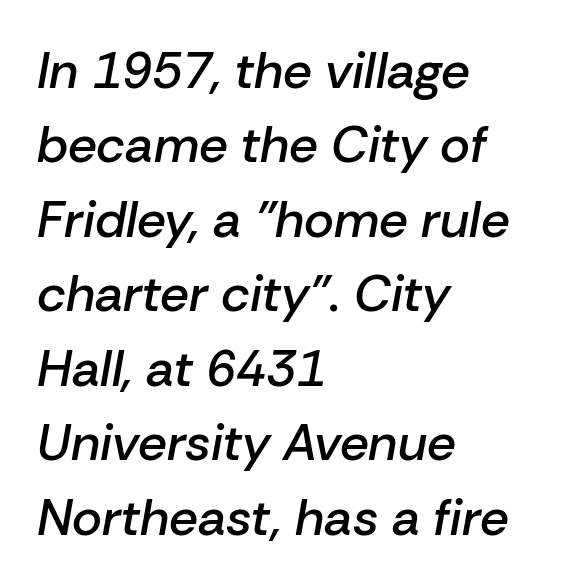
Q: Is the text bold? A: Semi-bold.
Q: Is the text italic (slanted)? A: Yes, it leans right by about 10 degrees.
Q: Is the text underlined? A: No.
Q: How is the paragraph aligned? A: Left-aligned.
Q: Is the spacing between letters normal or unusually wide? A: Normal.
Q: Is the spacing between lines tight, normal or loose? A: Normal.
Q: Width (condensed, normal, or wide)? A: Normal.
Q: Stroke contrast? A: Low.
Q: x-height? A: Medium.
Q: Monospaced? A: No.
